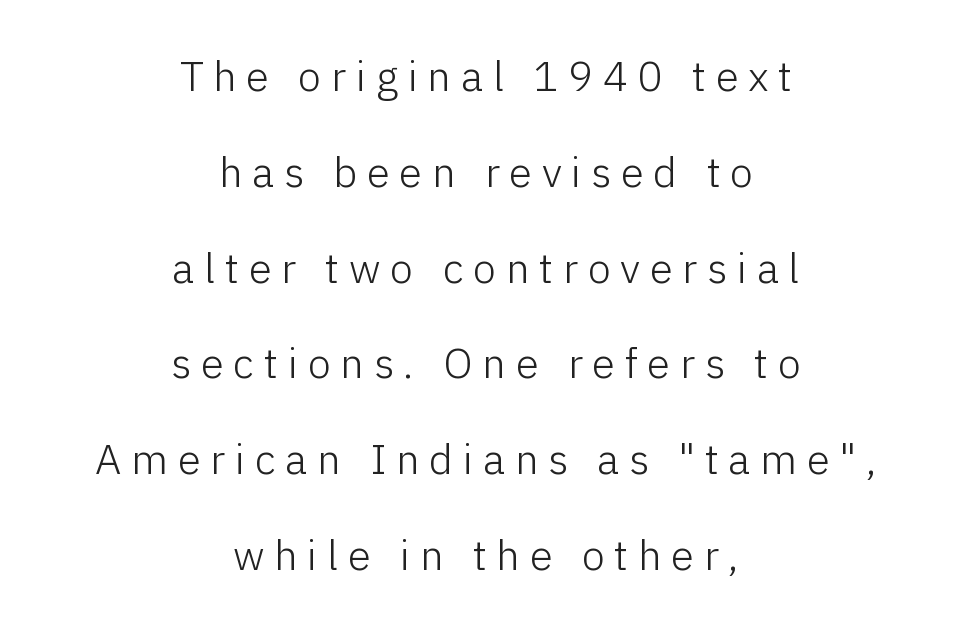
Posture: straight, roman, zero tilt. Glyph-to-glyph distance is far greater than everyday printed text. Every row of glyphs is offset so its center matches the block's center. The rendering uses natural spacing where letterforms have individual widths.
